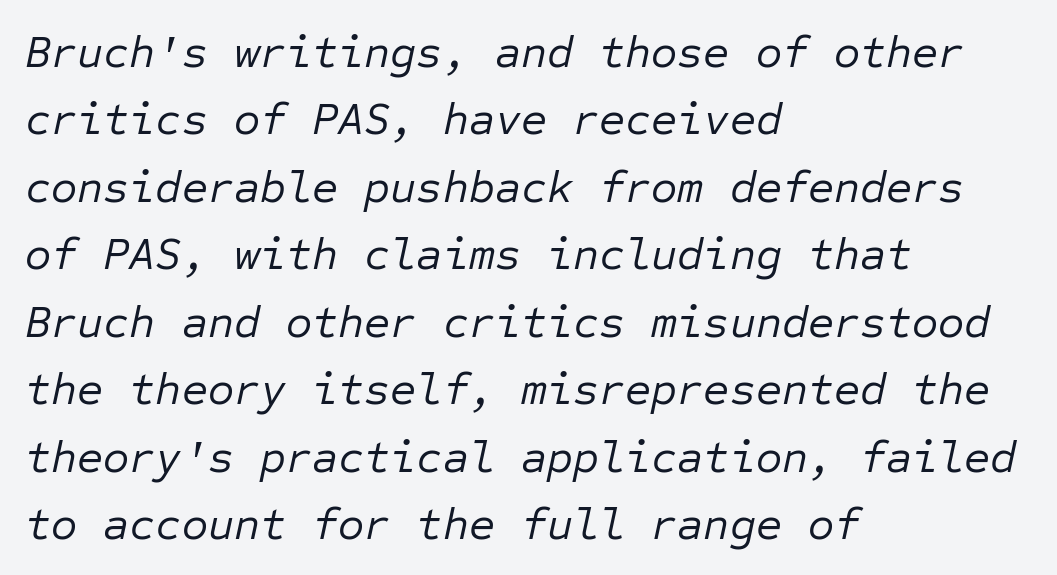
Q: Is the text bold? A: No.
Q: Is the text italic (slanted)? A: Yes, it leans right by about 12 degrees.
Q: Is the text underlined? A: No.
Q: How is the paragraph aligned? A: Left-aligned.
Q: Is the spacing between letters normal or unusually wide? A: Normal.
Q: Is the spacing between lines tight, normal or loose? A: Normal.
Q: Width (condensed, normal, or wide)? A: Normal.
Q: Stroke contrast? A: Low.
Q: x-height? A: Medium.
Q: Monospaced? A: Yes.
